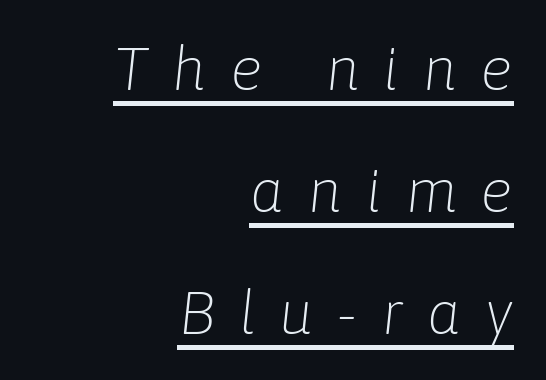
The image shows 61 px light type, italic (leaning right); set right-aligned, loose line spacing (2.0x), unusually wide letter spacing (+0.39 em), underlined; low stroke contrast and a medium x-height.
